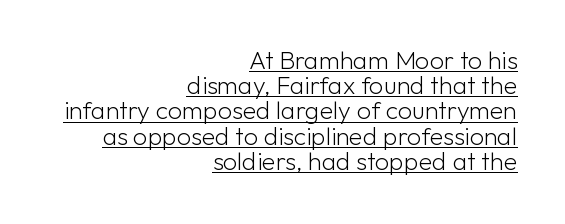
The compositor pushed each line to the right boundary. These lines huddle together more closely than default settings would place them. Letter spacing: default. Think standard paragraph weight, or any step lighter than that. Nope, not italic — everything's standing straight. The words here are underlined.
